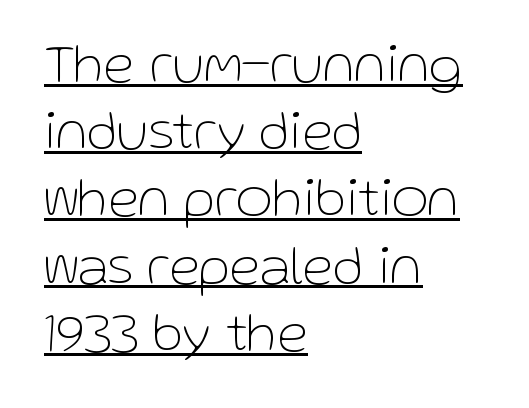
Left-aligned paragraph, ragged on the right. Stems here are at most as thick as an everyday book face. Are there feet on the stems? There aren't — it's a sans. The horizontal fit of the characters is conventional and even.
